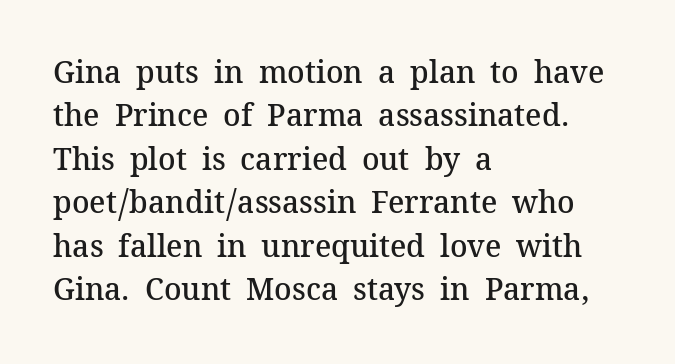
Q: Is the text bold? A: Semi-bold.
Q: Is the text italic (slanted)? A: No, it is upright.
Q: Is the typeface a serif or a sans-serif typeface? A: Serif.
Q: Is the text underlined? A: No.
Q: How is the paragraph aligned? A: Left-aligned.
Q: Is the spacing between letters normal or unusually wide? A: Normal.
Q: Is the spacing between lines tight, normal or loose? A: Normal.
Q: Width (condensed, normal, or wide)? A: Normal.
Q: Stroke contrast? A: Medium.
Q: x-height? A: Medium.
Q: Monospaced? A: No.
